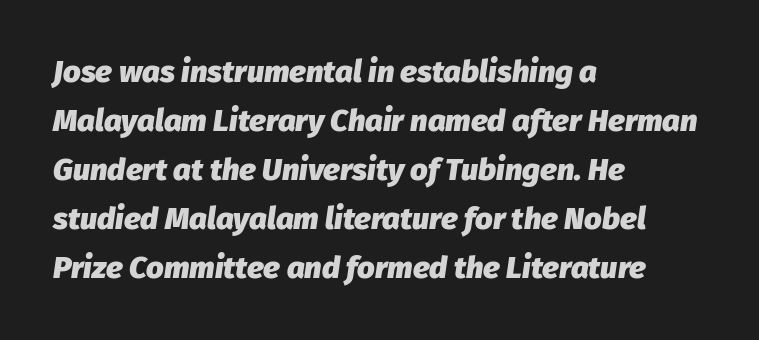
{"italic": "yes", "lean": "right", "slant_degrees": 8, "bold": "yes", "weight": "heavy", "width": "normal", "stroke_contrast": "low", "x_height": "medium", "monospaced": "no", "underline": "no", "align": "left", "line_spacing": "normal", "line_spacing_ratio": 1.58, "letter_spacing": "normal", "letter_spacing_em": 0.0, "glyph_px": 31}
